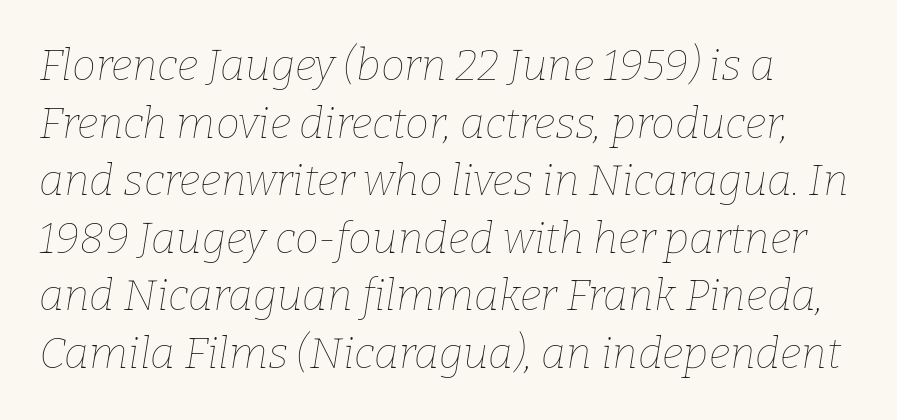
Caption: face not bold, strokes unweighted. Teacher's note: observe the even left margin — that is flush-left alignment. Looks like regular typesetting: each glyph gets only the width it needs. One glance says typical: line gaps are just what's usual. Characters follow at the spacing the type designer built in.
